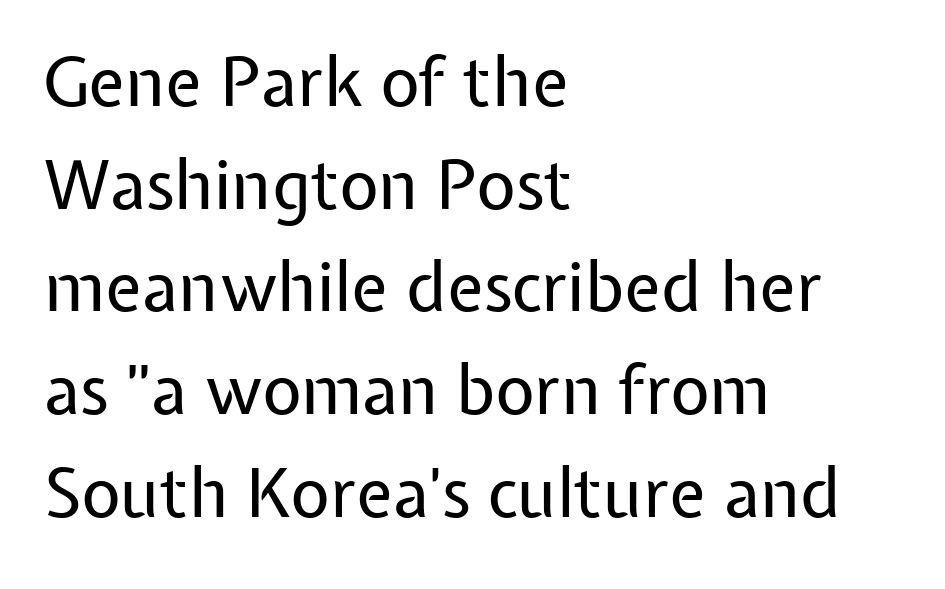
Q: Is the text bold? A: No.
Q: Is the text italic (slanted)? A: No, it is upright.
Q: Is the typeface a serif or a sans-serif typeface? A: Sans-serif.
Q: Is the text underlined? A: No.
Q: How is the paragraph aligned? A: Left-aligned.
Q: Is the spacing between letters normal or unusually wide? A: Normal.
Q: Is the spacing between lines tight, normal or loose? A: Normal.
Q: Width (condensed, normal, or wide)? A: Normal.
Q: Stroke contrast? A: Low.
Q: x-height? A: Medium.
Q: Monospaced? A: No.
